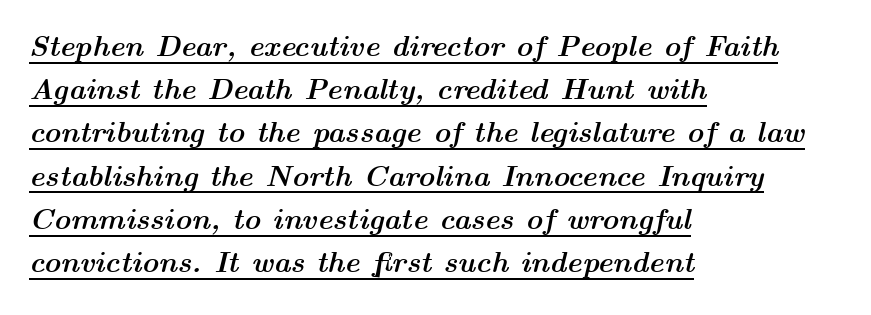
Emphasis by weight is at full strength: bold. The specimen reads as italic at a glance. Is the letter spacing exaggerated? No — it looks like the ordinary default. The string is rendered with underlining switched on.
